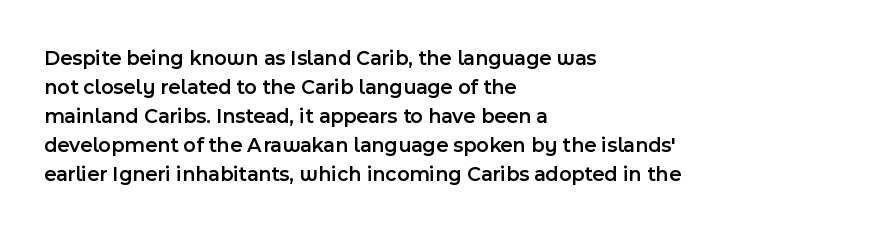
{"italic": "no", "bold": "semi", "underline": "no", "align": "left", "line_spacing": "normal", "line_spacing_ratio": 1.38, "letter_spacing": "normal", "letter_spacing_em": 0.0, "glyph_px": 21}
